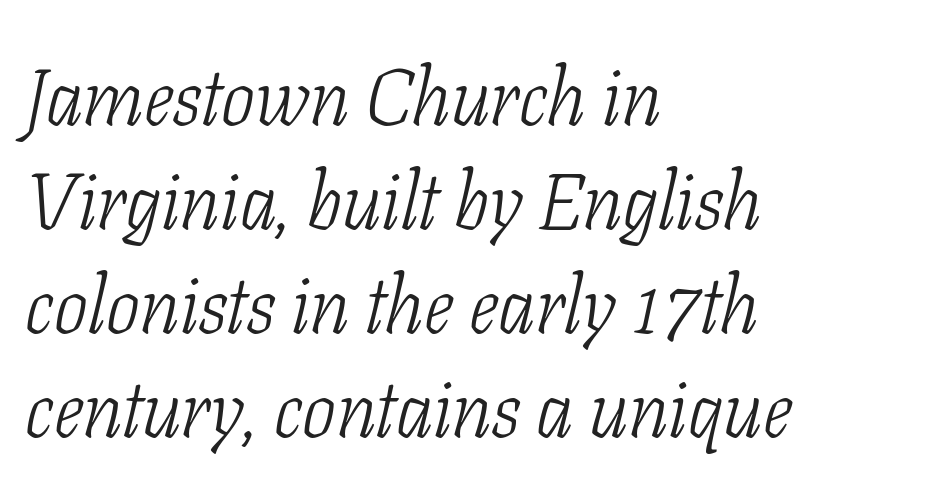
Varying glyph widths throughout — classic text-font behaviour. This is not heavy type; no bold has been used. Short note: letters normally spaced. You can tell it's italic because the verticals aren't actually vertical. A bare baseline throughout the passage.
